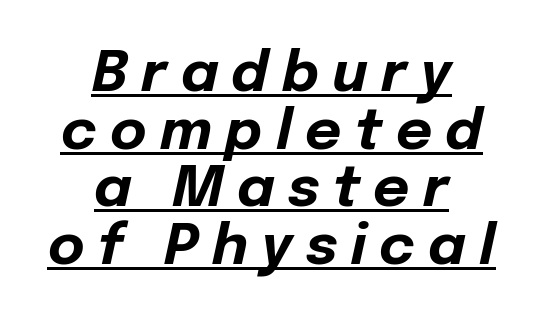
Q: Is the text bold? A: Yes.
Q: Is the text italic (slanted)? A: Yes, it leans right by about 12 degrees.
Q: Is the text underlined? A: Yes.
Q: How is the paragraph aligned? A: Centered.
Q: Is the spacing between letters normal or unusually wide? A: Unusually wide.
Q: Is the spacing between lines tight, normal or loose? A: Tight.
Q: Width (condensed, normal, or wide)? A: Normal.
Q: Stroke contrast? A: Low.
Q: x-height? A: Medium.
Q: Monospaced? A: No.
